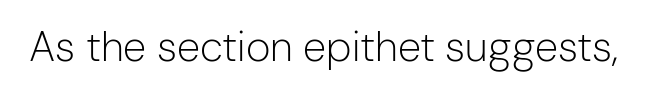
{"serif": "no", "italic": "no", "bold": "no", "weight": "light", "width": "normal", "stroke_contrast": "low", "x_height": "medium", "monospaced": "no", "underline": "no", "letter_spacing": "normal", "letter_spacing_em": 0.0, "glyph_px": 42}
